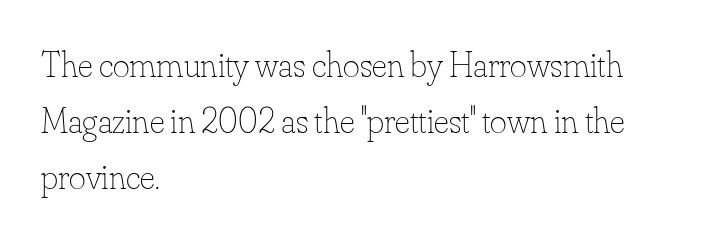
Q: Is the text bold? A: No.
Q: Is the text italic (slanted)? A: No, it is upright.
Q: Is the text underlined? A: No.
Q: How is the paragraph aligned? A: Left-aligned.
Q: Is the spacing between letters normal or unusually wide? A: Normal.
Q: Is the spacing between lines tight, normal or loose? A: Normal.
Q: Width (condensed, normal, or wide)? A: Normal.
Q: Stroke contrast? A: Low.
Q: x-height? A: Small.
Q: Monospaced? A: No.
